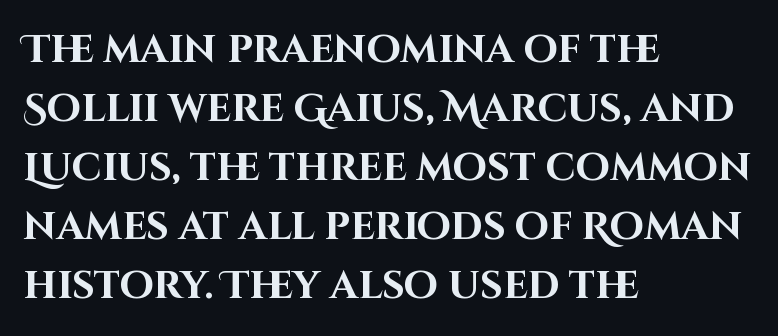
Q: Is the text bold? A: Yes.
Q: Is the text italic (slanted)? A: No, it is upright.
Q: Is the typeface a serif or a sans-serif typeface? A: Sans-serif.
Q: Is the text underlined? A: No.
Q: How is the paragraph aligned? A: Left-aligned.
Q: Is the spacing between letters normal or unusually wide? A: Normal.
Q: Is the spacing between lines tight, normal or loose? A: Normal.
Q: Width (condensed, normal, or wide)? A: Normal.
Q: Stroke contrast? A: High.
Q: x-height? A: Large.
Q: Monospaced? A: No.
